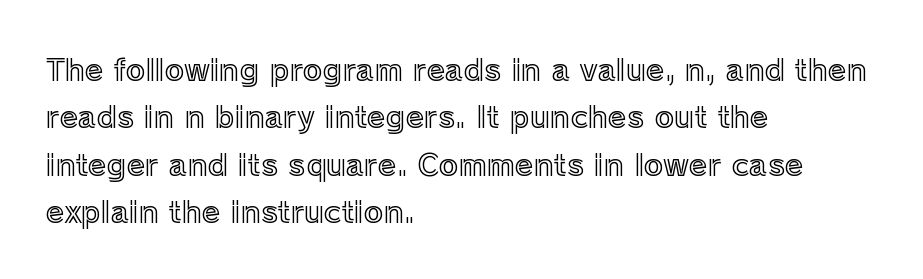
{"italic": "no", "width": "normal", "x_height": "medium", "monospaced": "no", "underline": "no", "align": "left", "line_spacing": "normal", "line_spacing_ratio": 1.58, "letter_spacing": "normal", "letter_spacing_em": 0.0, "glyph_px": 30}
